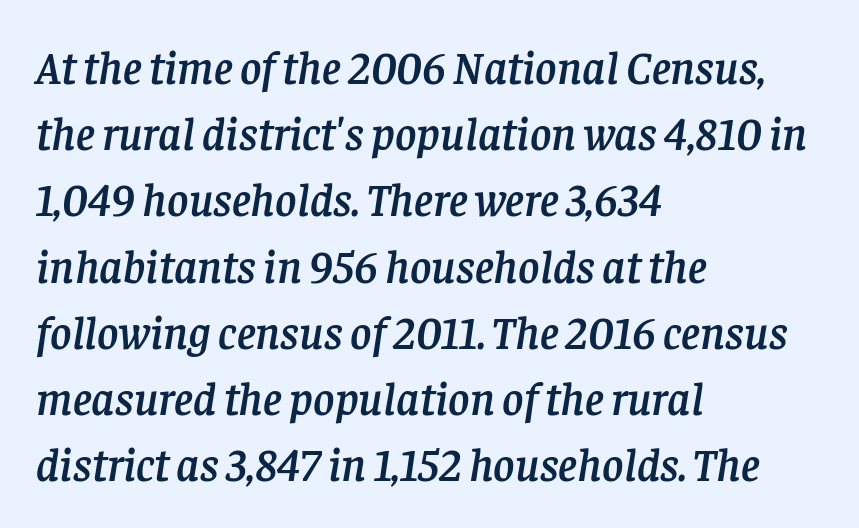
Each letter keeps its own natural width here, so spacing adapts to shape. Classification — serif. Check under the words: just untouched page. This sample uses an oblique cut, with every glyph tilted off the vertical. Leading matches the norm, producing a regular column.
